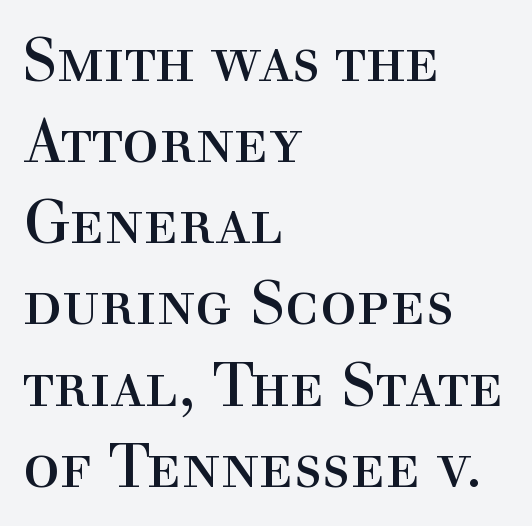
Q: Is the text bold? A: No.
Q: Is the text italic (slanted)? A: No, it is upright.
Q: Is the typeface a serif or a sans-serif typeface? A: Serif.
Q: Is the text underlined? A: No.
Q: How is the paragraph aligned? A: Left-aligned.
Q: Is the spacing between letters normal or unusually wide? A: Normal.
Q: Is the spacing between lines tight, normal or loose? A: Normal.
Q: Width (condensed, normal, or wide)? A: Normal.
Q: x-height? A: Medium.
Q: Monospaced? A: No.
